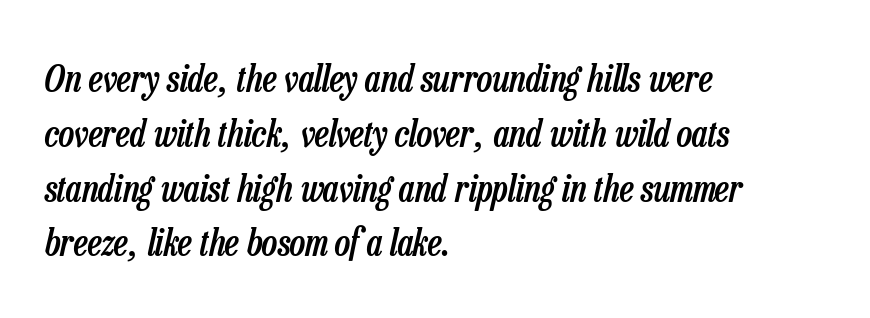
What stands out about the letter spacing? Nothing — it is the standard amount. Stroke thickness is moderately raised; the sample reads as semibold. Proportional: the letters do not fall into vertical columns. The space beneath each line is pristine and unruled. Typeset ragged right — the left edge is the straight one. The whole block is typeset with a tilt.
